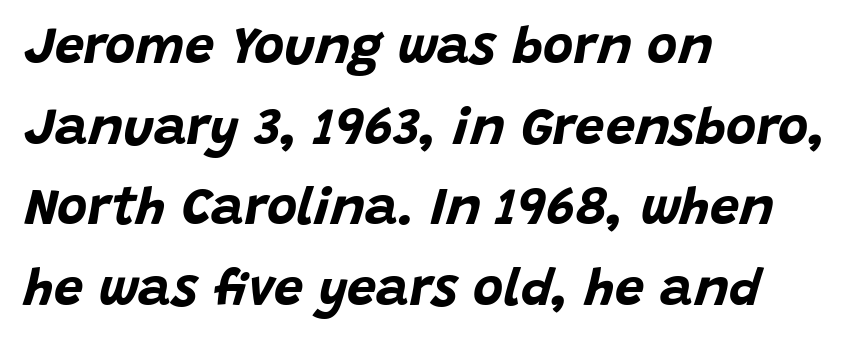
Compared with a centered layout, this one pins lines to the left instead. The passage shown is typed in a proportional face where columns would drift. In terms of letterspacing, this is plain default setting. The rows are spaced the way most documents space them. Emphasis-style slanted type is in use. These lines carry a lot of weight — the face is fully bold.
